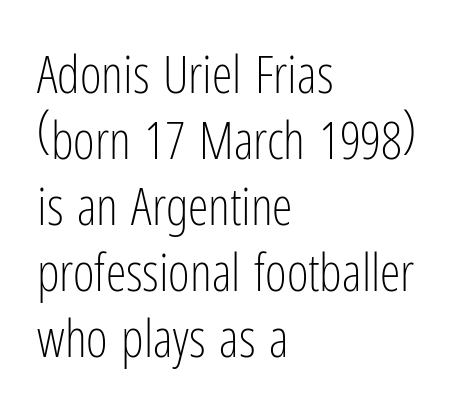
{"serif": "no", "italic": "no", "bold": "no", "weight": "light", "width": "condensed", "stroke_contrast": "low", "x_height": "medium", "monospaced": "no", "underline": "no", "align": "left", "line_spacing": "normal", "line_spacing_ratio": 1.27, "letter_spacing": "normal", "letter_spacing_em": 0.0, "glyph_px": 52}
